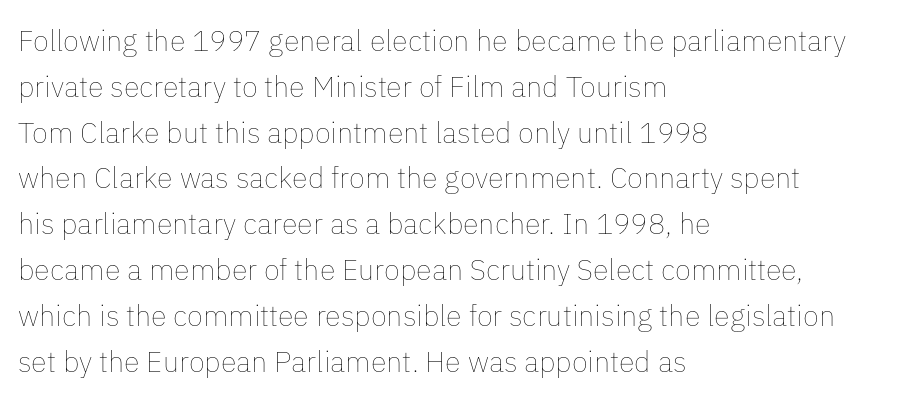
The image shows 29 px thin type, upright; set left-aligned, normal line spacing (1.58x), normal letter spacing, not underlined; low stroke contrast and a medium x-height.
